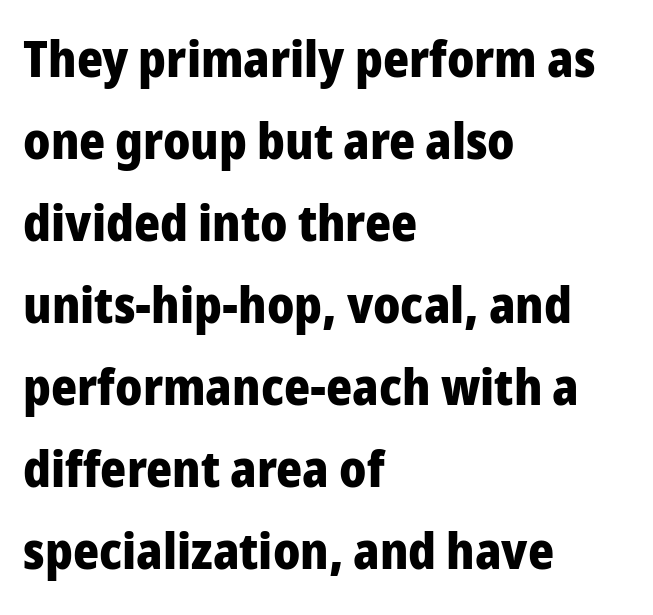
The image shows 50 px heavy sans-serif type, upright; set left-aligned, normal line spacing (1.64x), normal letter spacing, not underlined; low stroke contrast and a medium x-height.
